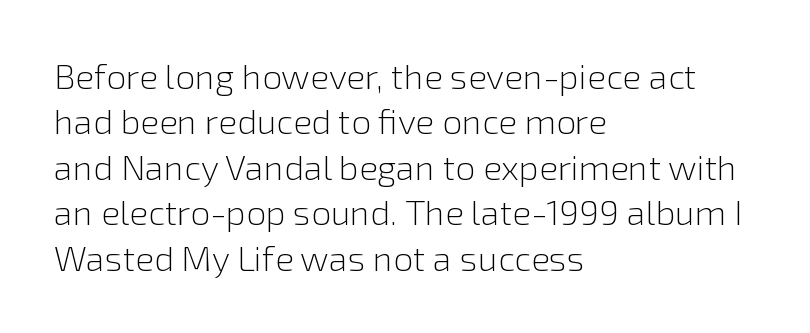
{"serif": "no", "italic": "no", "bold": "no", "weight": "light", "width": "normal", "x_height": "medium", "monospaced": "no", "underline": "no", "align": "left", "line_spacing": "normal", "line_spacing_ratio": 1.3, "letter_spacing": "normal", "letter_spacing_em": 0.0, "glyph_px": 35}
